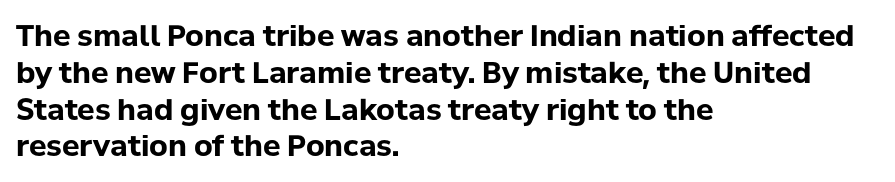
Q: Is the text bold? A: Yes.
Q: Is the text italic (slanted)? A: No, it is upright.
Q: Is the typeface a serif or a sans-serif typeface? A: Sans-serif.
Q: Is the text underlined? A: No.
Q: How is the paragraph aligned? A: Left-aligned.
Q: Is the spacing between letters normal or unusually wide? A: Normal.
Q: Is the spacing between lines tight, normal or loose? A: Normal.
Q: Width (condensed, normal, or wide)? A: Normal.
Q: Stroke contrast? A: Low.
Q: x-height? A: Medium.
Q: Monospaced? A: No.
